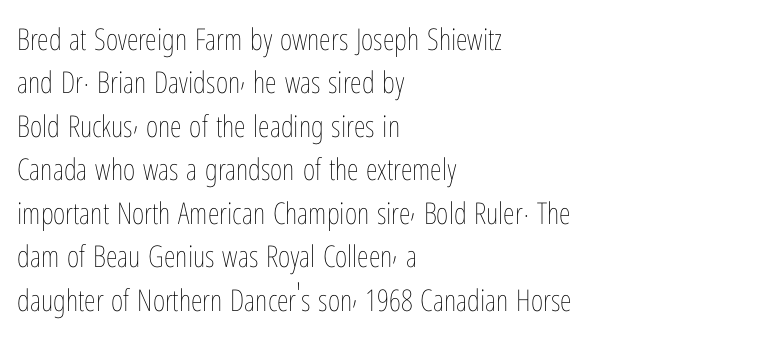
The font's upright variant was chosen for this text. The block of text has a typical density, with ordinary space between rows. The specimen omits any rule beneath the text block's lines. Note the varied advance widths — an 'i' is clearly narrower than an 'm'. Glyph-to-glyph distance matches everyday printed text. This reads as an unemphasized weight, regular at the heaviest.
